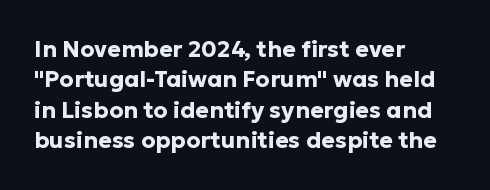
Q: Is the text bold? A: Yes.
Q: Is the text italic (slanted)? A: No, it is upright.
Q: Is the text underlined? A: No.
Q: How is the paragraph aligned? A: Left-aligned.
Q: Is the spacing between letters normal or unusually wide? A: Normal.
Q: Is the spacing between lines tight, normal or loose? A: Normal.
